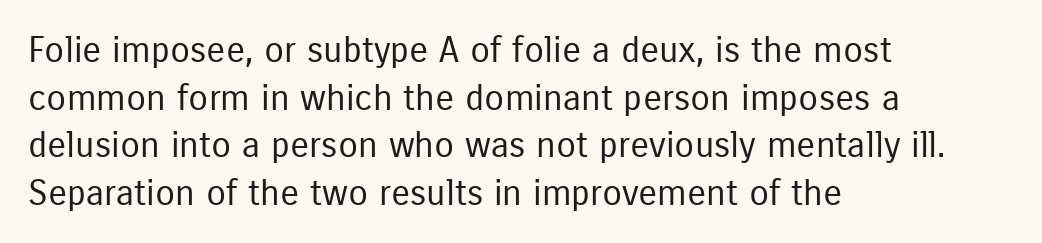
The image shows 36 px regular-weight, condensed sans-serif type, upright; set left-aligned, normal line spacing (1.32x), normal letter spacing, not underlined; low stroke contrast and a medium x-height.
